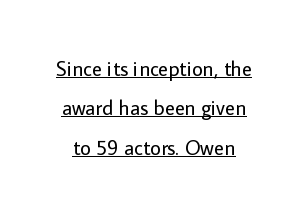
Q: Is the text bold? A: No.
Q: Is the text italic (slanted)? A: No, it is upright.
Q: Is the text underlined? A: Yes.
Q: Is the spacing between letters normal or unusually wide? A: Normal.
